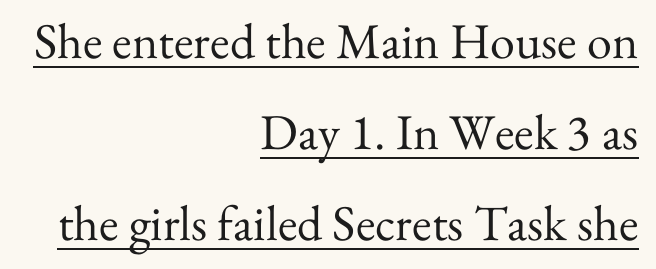
Look at the bottom of the vertical strokes: they flare into serifs here. Quick note: not italic, upright. Spacing verdict: proportional, widths tailored to each character. Line ends are locked; line starts wander. Weight: in the light-to-regular range.
